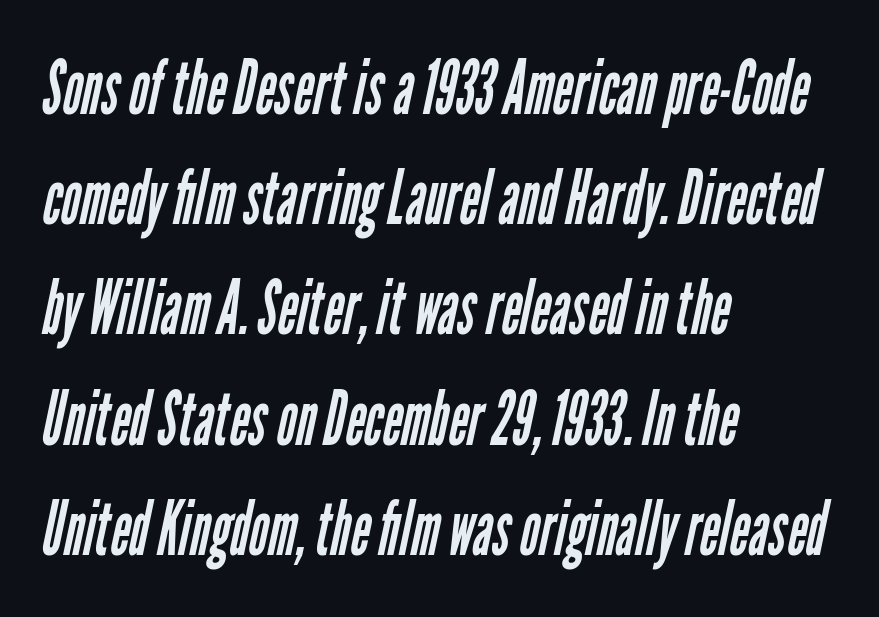
In CSS terms this would be text-align: left. Nothing sits at the stroke ends, so this counts as sans-serif. This sample uses plain, unmodified letter spacing. The foot of each line stays bare and open.
